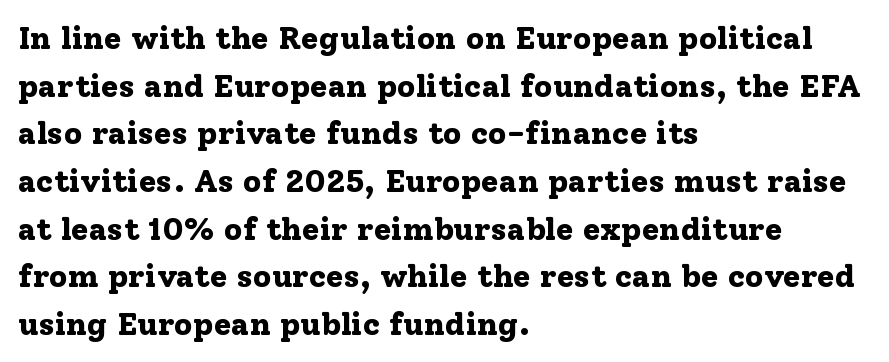
Which margin do the lines hug? The left one — the right edge is uneven. Its strokes are broad and dark, the hallmark of bold type. The space beneath each line is pristine and unruled. These lines are rendered in a variable-pitch font. Posture: vertical.
